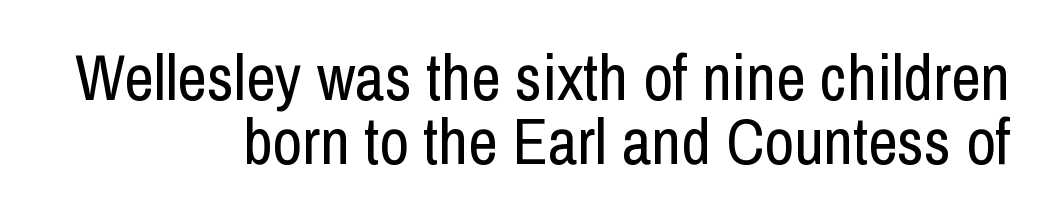
The image shows 65 px regular-weight, condensed sans-serif type, upright; set right-aligned, tight line spacing (0.98x), normal letter spacing, not underlined; low stroke contrast and a medium x-height.
